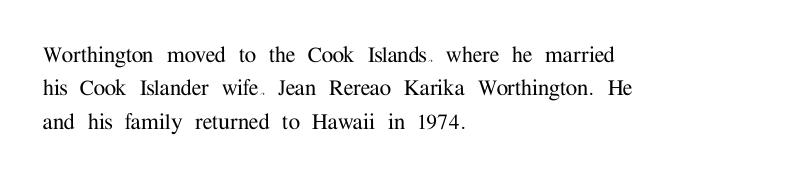
{"italic": "no", "underline": "no", "align": "left", "line_spacing": "normal", "line_spacing_ratio": 1.28, "letter_spacing": "normal", "letter_spacing_em": 0.0, "glyph_px": 26}
